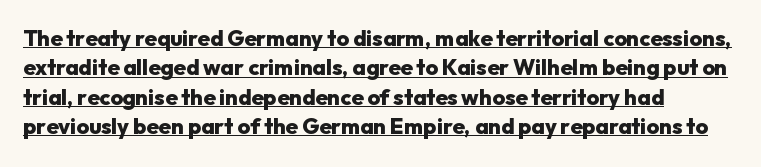
Q: Is the text bold? A: Yes.
Q: Is the text italic (slanted)? A: No, it is upright.
Q: Is the text underlined? A: Yes.
Q: How is the paragraph aligned? A: Left-aligned.
Q: Is the spacing between letters normal or unusually wide? A: Normal.
Q: Is the spacing between lines tight, normal or loose? A: Normal.
